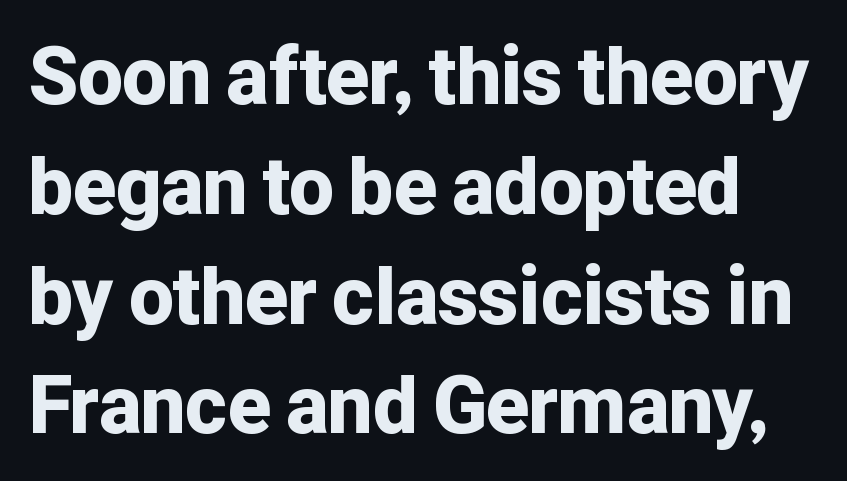
Quick note: interline space is typical. This sample uses an upright cut, with every glyph sitting square on the baseline. The type family on display is of the sans-serif kind. The glyphs are unaccompanied by any horizontal stroke below them.
